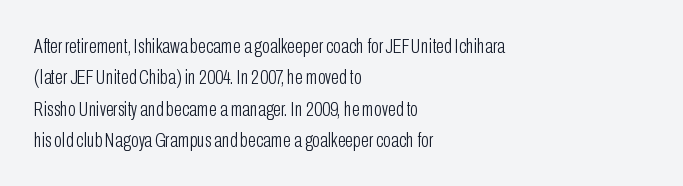
The image shows 21 px text type, upright; set left-aligned, normal line spacing (1.49x), normal letter spacing, not underlined.
